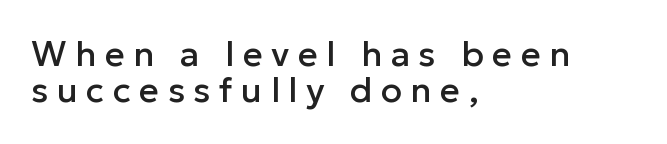
The image shows 35 px sans-serif type, upright; set left-aligned, tight line spacing (1.03x), unusually wide letter spacing (+0.24 em), not underlined; low stroke contrast and a medium x-height.
